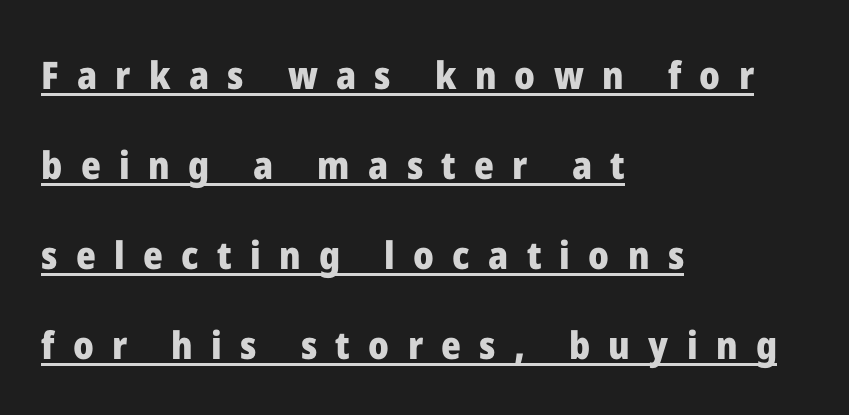
The image shows 38 px heavy sans-serif type, upright; set left-aligned, loose line spacing (2.37x), unusually wide letter spacing (+0.48 em), underlined; low stroke contrast and a medium x-height.
